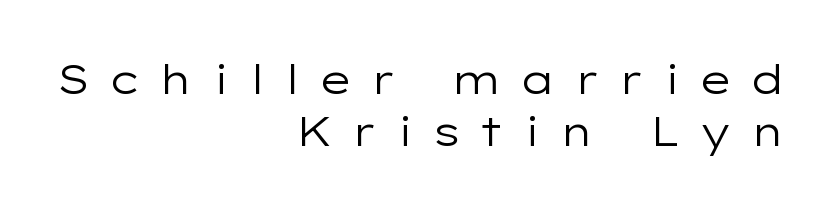
{"serif": "no", "italic": "no", "bold": "no", "weight": "regular", "width": "wide", "stroke_contrast": "low", "x_height": "medium", "monospaced": "no", "underline": "no", "align": "right", "line_spacing": "normal", "line_spacing_ratio": 1.27, "letter_spacing": "wide", "letter_spacing_em": 0.44, "glyph_px": 41}
